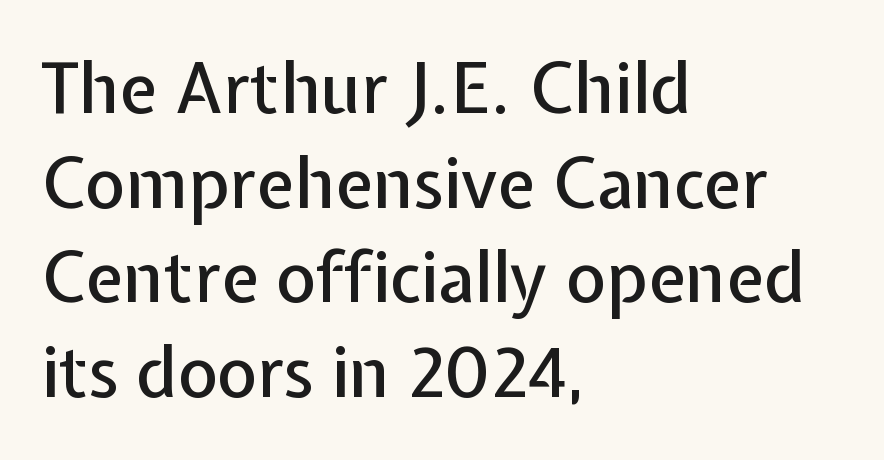
The image shows 69 px sans-serif type, upright; set left-aligned, normal line spacing (1.37x), normal letter spacing, not underlined; low stroke contrast and a medium x-height.
